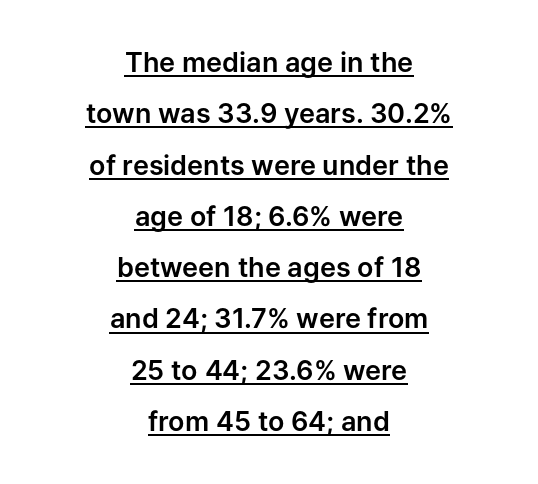
{"italic": "no", "underline": "yes", "align": "center", "line_spacing": "loose", "line_spacing_ratio": 1.9, "letter_spacing": "normal", "letter_spacing_em": 0.0, "glyph_px": 27}
